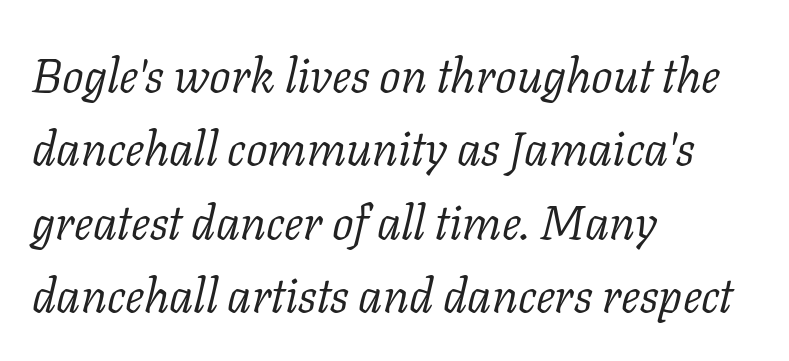
Q: Is the text bold? A: No.
Q: Is the text italic (slanted)? A: Yes, it leans right by about 11 degrees.
Q: Is the typeface a serif or a sans-serif typeface? A: Serif.
Q: Is the text underlined? A: No.
Q: How is the paragraph aligned? A: Left-aligned.
Q: Is the spacing between letters normal or unusually wide? A: Normal.
Q: Is the spacing between lines tight, normal or loose? A: Normal.
Q: Width (condensed, normal, or wide)? A: Normal.
Q: Stroke contrast? A: Low.
Q: x-height? A: Medium.
Q: Monospaced? A: No.
